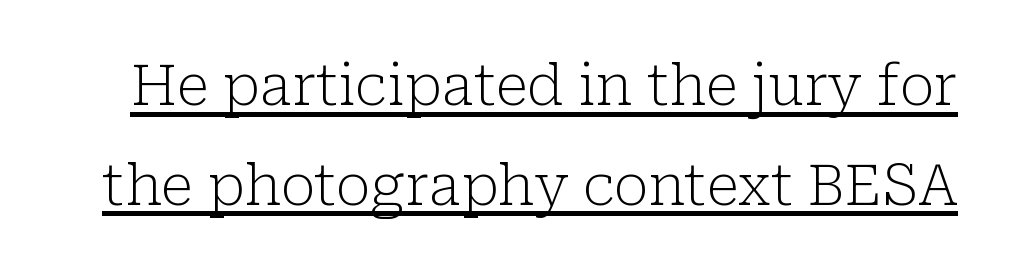
The face used here appears with an underline applied. Weight class: somewhere from thin through regular. Tracking here is standard; glyphs follow each other at the usual distance. These lines are rendered in a variable-pitch font. Type style note: has serifs. In terms of posture, this sample is upright.
